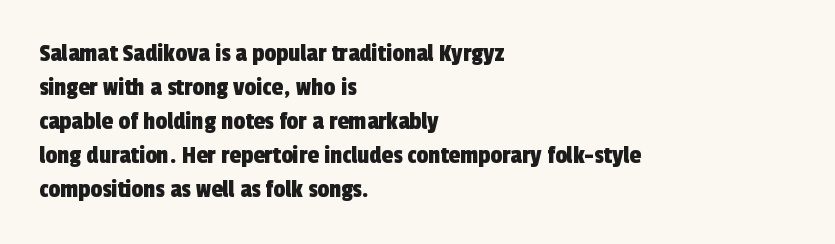
How would I describe the line gaps? Plain and ordinary. These lines are set flush left with a ragged right edge. The space beneath each line is pristine and unruled. Spacing between characters is what you'd get straight out of the box.
